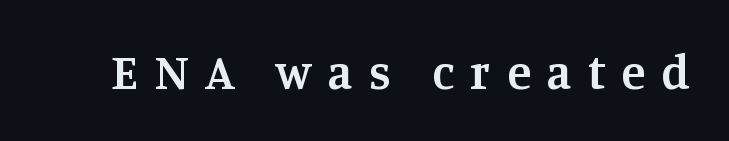
Q: Is the text bold? A: Semi-bold.
Q: Is the text italic (slanted)? A: No, it is upright.
Q: Is the typeface a serif or a sans-serif typeface? A: Serif.
Q: Is the text underlined? A: No.
Q: Is the spacing between letters normal or unusually wide? A: Unusually wide.
Q: Width (condensed, normal, or wide)? A: Normal.
Q: Stroke contrast? A: Medium.
Q: x-height? A: Large.
Q: Monospaced? A: No.
